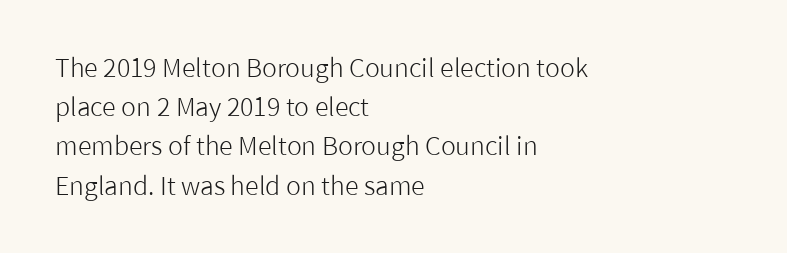
The image shows 25 px text type, upright; set left-aligned, normal line spacing (1.57x), normal letter spacing, not underlined.
